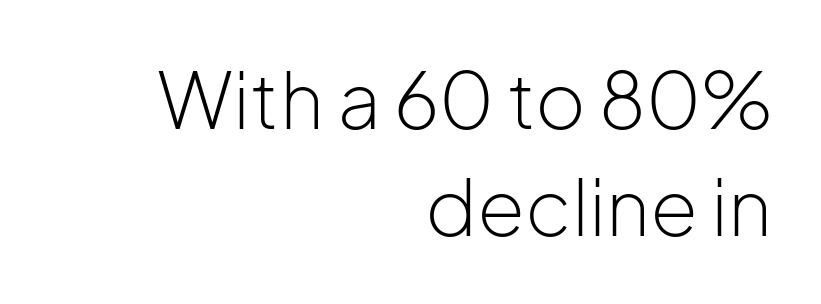
The image shows 77 px light sans-serif type, upright; set right-aligned, normal line spacing (1.39x), normal letter spacing, not underlined; low stroke contrast and a medium x-height.
